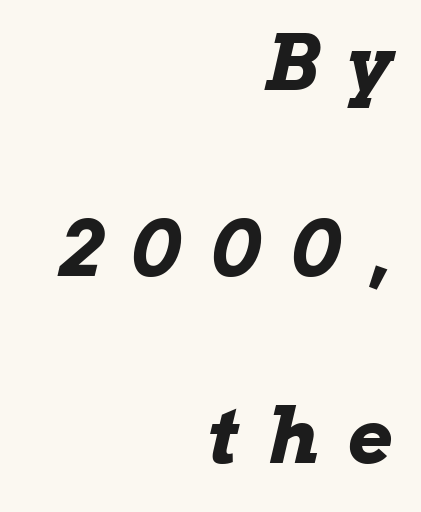
Is the letter spacing exaggerated? Yes — the characters are pushed far apart. Note the varied advance widths — an 'i' is clearly narrower than an 'm'. If you measured baseline to baseline, you'd find a long distance. Italic: yes, the glyphs are oblique. The compositor pushed each line to the right boundary.
